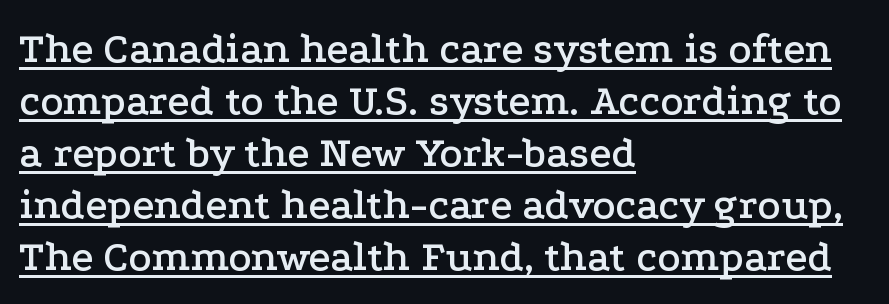
This is the regular roman posture of the typeface. These lines are composed in type with serifs. This sample has the flowing, uneven cadence of proportional lettering. Words appear dense and cohesive because spacing is normal. This sample is left-justified, so line endings fall wherever the words run out. Students, observe the line beneath the letters — that is underlining.
